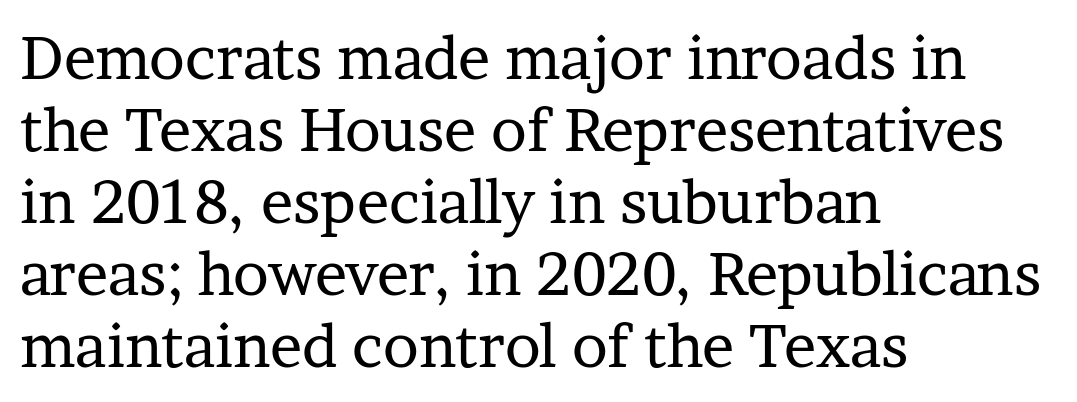
{"serif": "yes", "italic": "no", "bold": "no", "weight": "regular", "width": "normal", "stroke_contrast": "low", "x_height": "medium", "monospaced": "no", "underline": "no", "align": "left", "line_spacing_ratio": 1.2, "letter_spacing": "normal", "letter_spacing_em": 0.0, "glyph_px": 60}
